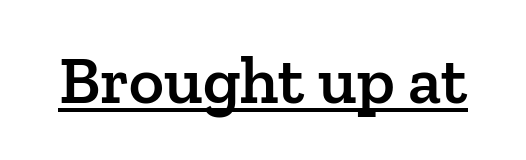
The image shows 67 px semibold serif type, upright; set normal letter spacing, underlined; low stroke contrast and a medium x-height.
